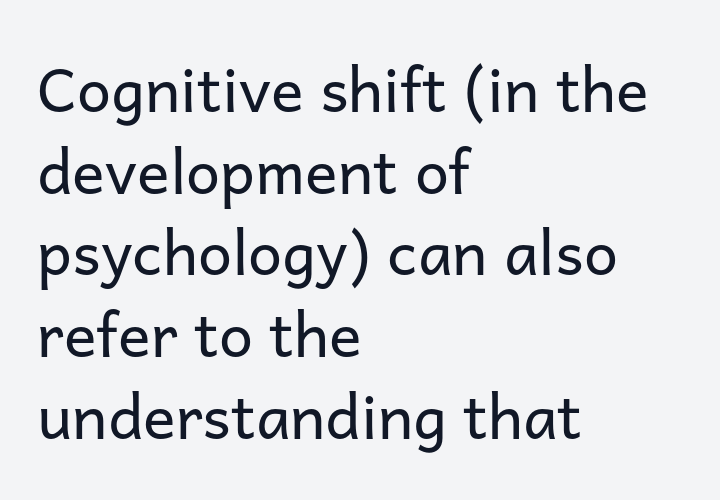
To sum up the face: it is a sans, with no serifs. Letters rest on an invisible, unmarked baseline. Students, observe: this is what conventionally led text looks like. The paragraph shown leans on its left margin. Ink coverage per letter is moderate at most. Inter-character spacing is left at the font's built-in metrics.
